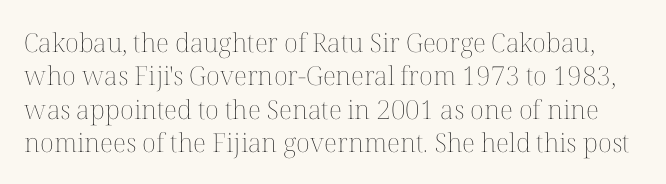
Quick note: interline space is typical. The strokes carry an ordinary text weight at most. Posture: upright roman. A typesetter would call this zero additional tracking. Bare-footed words on every line.
